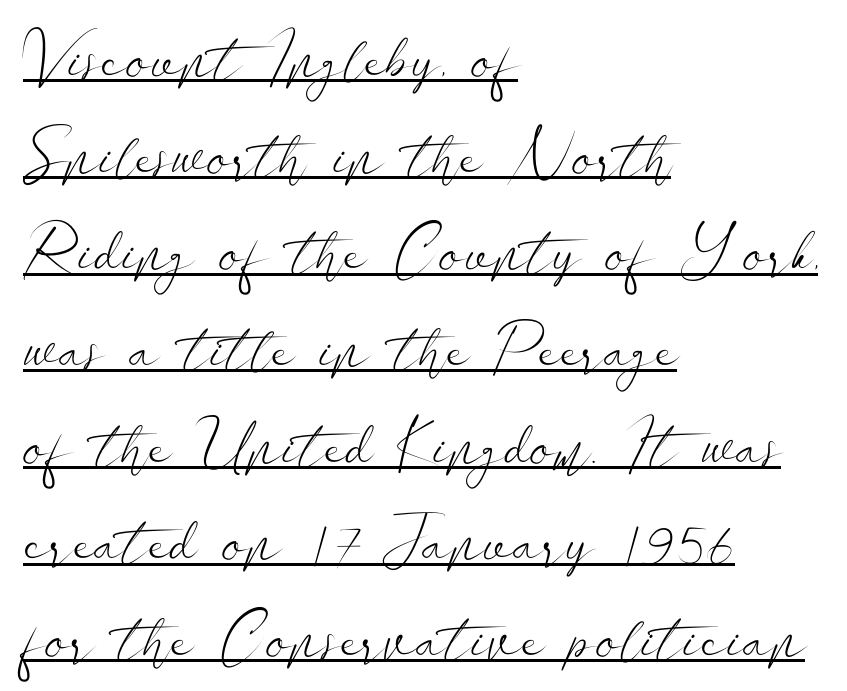
Q: Is the text bold? A: No.
Q: Is the text italic (slanted)? A: Yes.
Q: Is the typeface a serif or a sans-serif typeface? A: Sans-serif.
Q: Is the text underlined? A: Yes.
Q: How is the paragraph aligned? A: Left-aligned.
Q: Is the spacing between letters normal or unusually wide? A: Normal.
Q: Is the spacing between lines tight, normal or loose? A: Normal.
Q: Width (condensed, normal, or wide)? A: Wide.
Q: Stroke contrast? A: Low.
Q: x-height? A: Small.
Q: Monospaced? A: No.
